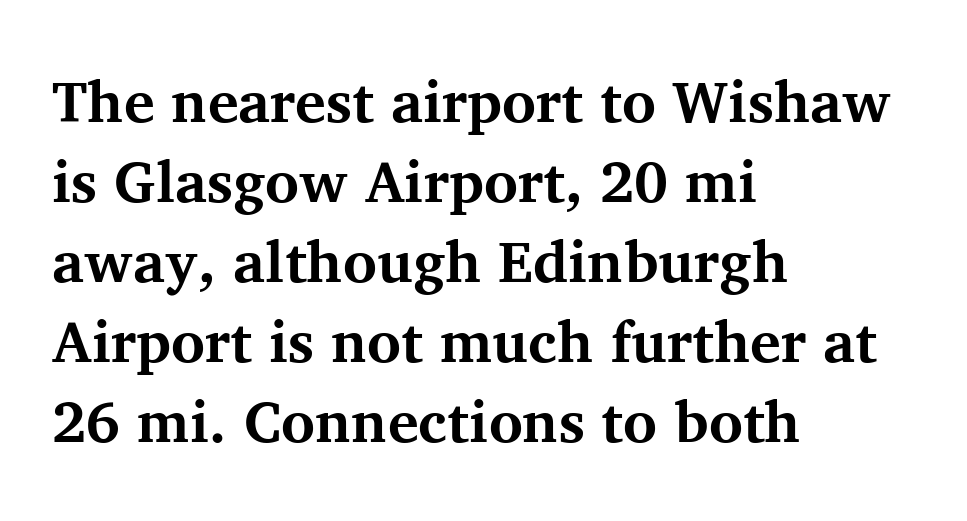
A clean baseline with only descenders dipping below it. Caption: multi-line text, flush left, ragged right. Is this a sans? No — the strokes have serifs. Spacing between characters is what you'd get straight out of the box. Typesetter's note: full bold, strokes at maximum text heaviness. A normal amount of white space separates one row of letters from the next.
